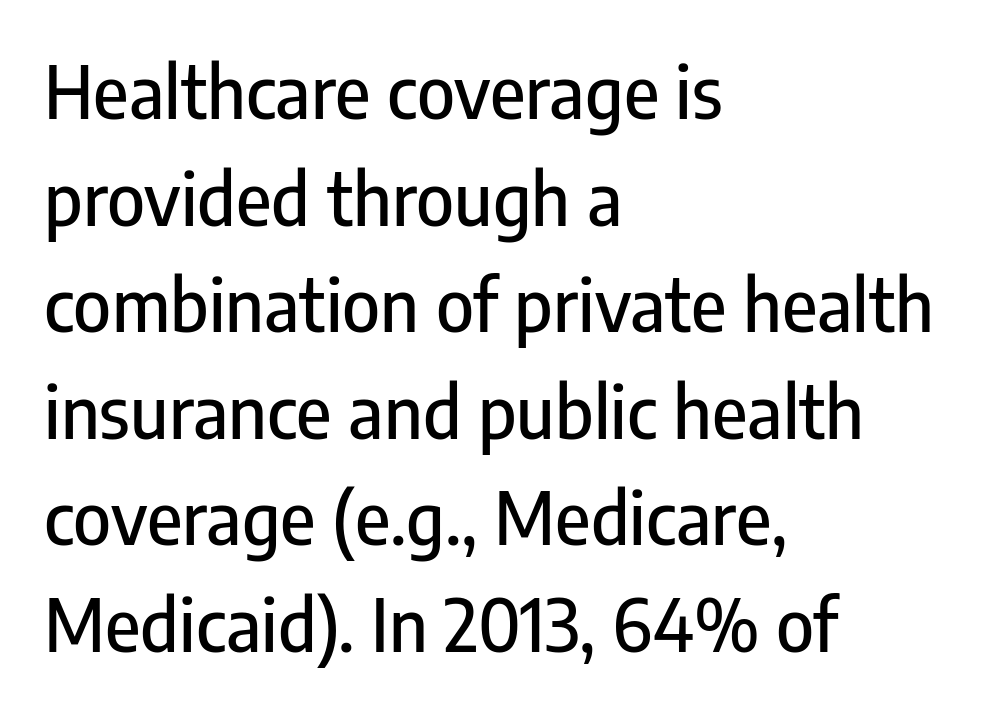
Q: Is the text italic (slanted)? A: No, it is upright.
Q: Is the typeface a serif or a sans-serif typeface? A: Sans-serif.
Q: Is the text underlined? A: No.
Q: How is the paragraph aligned? A: Left-aligned.
Q: Is the spacing between letters normal or unusually wide? A: Normal.
Q: Is the spacing between lines tight, normal or loose? A: Normal.
Q: Width (condensed, normal, or wide)? A: Condensed.
Q: Stroke contrast? A: Low.
Q: x-height? A: Medium.
Q: Monospaced? A: No.
